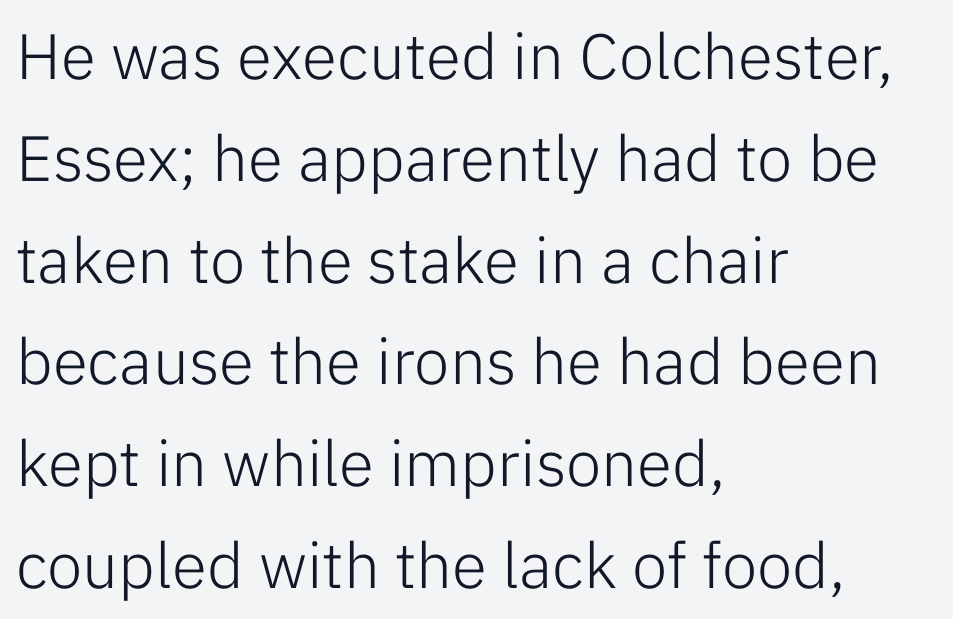
The image shows 64 px light sans-serif type, upright; set left-aligned, normal line spacing (1.59x), normal letter spacing, not underlined; low stroke contrast and a medium x-height.
